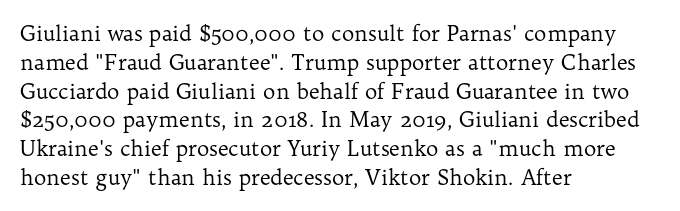
Each new line begins a customary step beneath the previous one. Stems here are at most as thick as an everyday book face. Words appear dense and cohesive because spacing is normal. Descenders hang freely into open space. The axis of the letterforms is exactly vertical.
